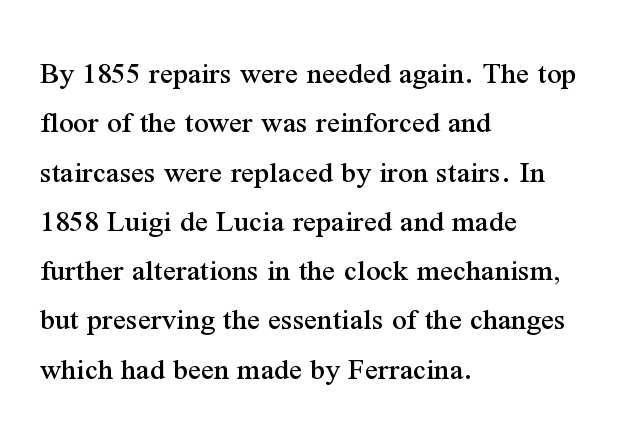
{"serif": "yes", "italic": "no", "width": "normal", "stroke_contrast": "medium", "x_height": "medium", "monospaced": "no", "underline": "no", "align": "left", "line_spacing": "normal", "line_spacing_ratio": 1.54, "letter_spacing": "normal", "letter_spacing_em": 0.0, "glyph_px": 32}
